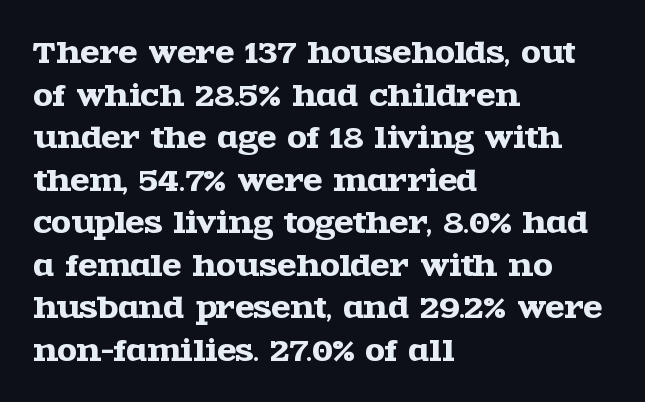
Here the designer chose a conventional face with non-uniform glyph widths. The lettering holds an erect, upright posture throughout. Quick note: underline off. The letters carry serifs — small finishing strokes at the ends of their stems.
